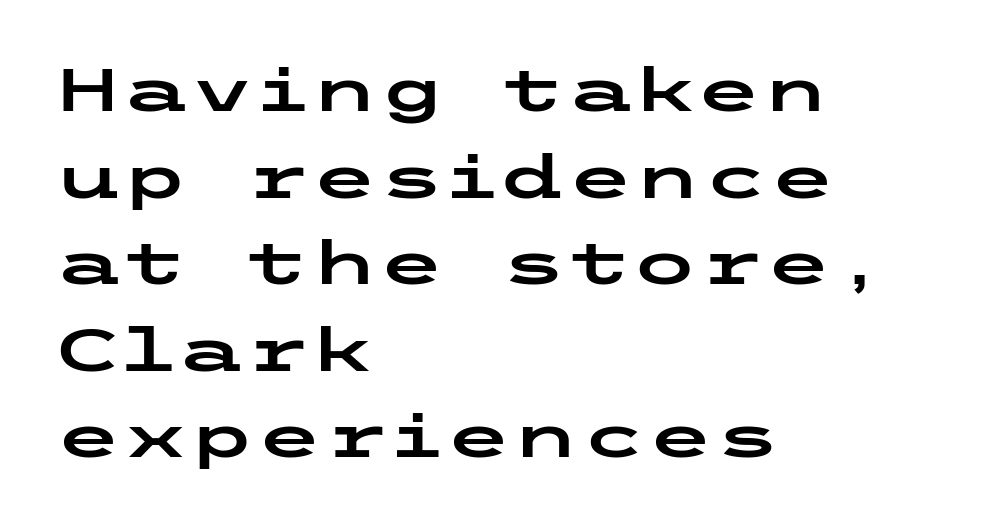
Notice how the passage keeps a crisp vertical edge on the left only. Rows of type keep a routine distance in the vertical direction. Plain, unruled lines of type. Honestly, the letter spacing is just normal — you wouldn't notice it. The type family on display is of the sans-serif kind.
